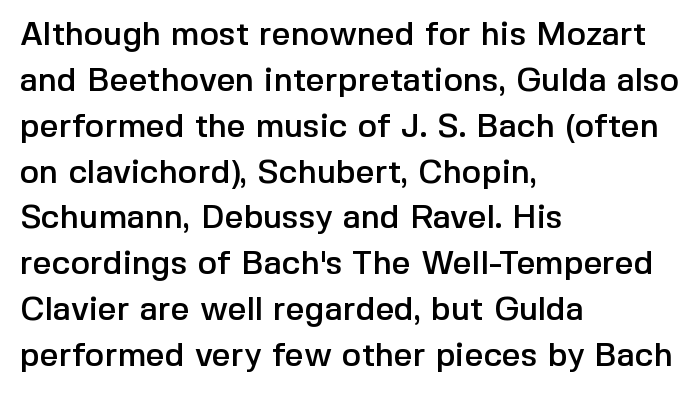
The image shows 33 px sans-serif type, upright; set left-aligned, normal line spacing (1.39x), normal letter spacing, not underlined; a medium x-height.
